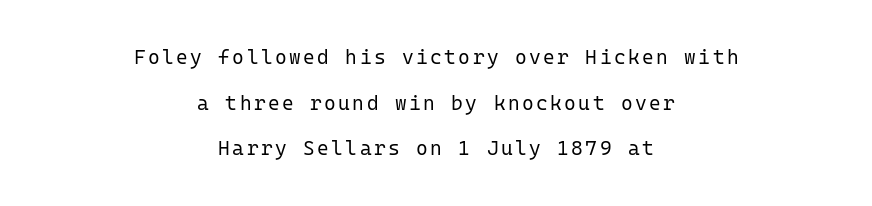
{"italic": "no", "bold": "no", "underline": "no", "align": "center", "line_spacing": "loose", "line_spacing_ratio": 2.28, "glyph_px": 20}
